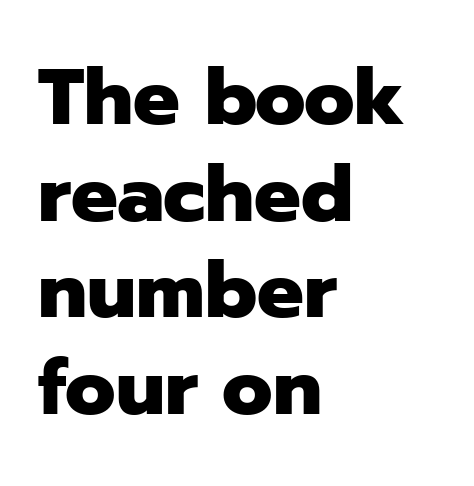
The image shows 78 px heavy sans-serif type, upright; set left-aligned, line spacing 1.24x, normal letter spacing, not underlined; low stroke contrast and a medium x-height.
